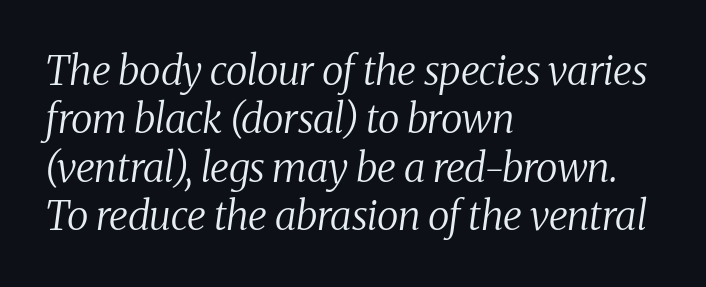
Q: Is the text bold? A: No.
Q: Is the text italic (slanted)? A: Yes, it leans right by about 8 degrees.
Q: Is the typeface a serif or a sans-serif typeface? A: Serif.
Q: Is the text underlined? A: No.
Q: How is the paragraph aligned? A: Left-aligned.
Q: Is the spacing between letters normal or unusually wide? A: Normal.
Q: Width (condensed, normal, or wide)? A: Normal.
Q: Stroke contrast? A: Medium.
Q: x-height? A: Medium.
Q: Monospaced? A: No.
